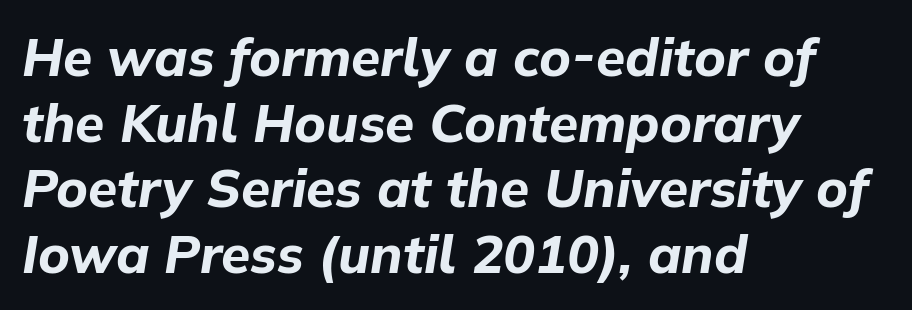
The rendering applies a slant to the glyphs. Default kerning and tracking; the words read as compact shapes. Looks like regular typesetting: each glyph gets only the width it needs. Stroke thickness is high; the sample reads as a true bold. Has an underline been added? It has not. The lines are quadded left.
